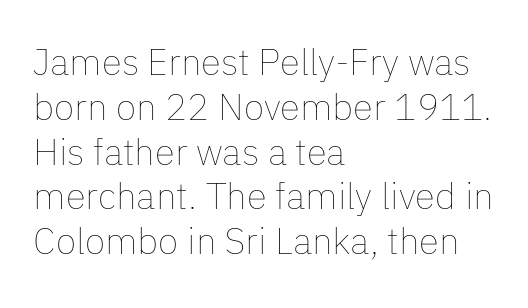
{"italic": "no", "bold": "no", "weight": "thin", "width": "normal", "stroke_contrast": "low", "x_height": "medium", "monospaced": "no", "underline": "no", "align": "left", "line_spacing_ratio": 1.21, "letter_spacing": "normal", "letter_spacing_em": 0.0, "glyph_px": 37}
